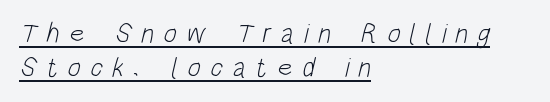
Alignment: flush left. The font is comparable to plain body text, perhaps lighter. The face used here is a sans, in the tradition of grotesques and geometrics. Here the designer chose a conventional face with non-uniform glyph widths. Students, note that the glyphs here are deliberately spaced far apart. Looks like someone drew a line under every word here.
